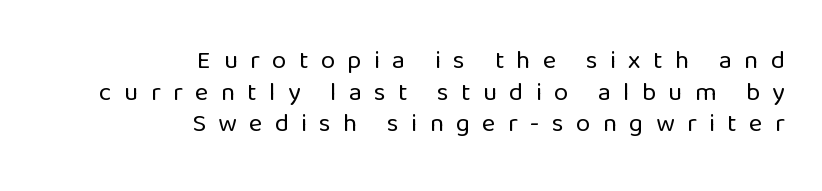
Q: Is the text bold? A: No.
Q: Is the text italic (slanted)? A: No, it is upright.
Q: Is the text underlined? A: No.
Q: How is the paragraph aligned? A: Right-aligned.
Q: Is the spacing between letters normal or unusually wide? A: Unusually wide.
